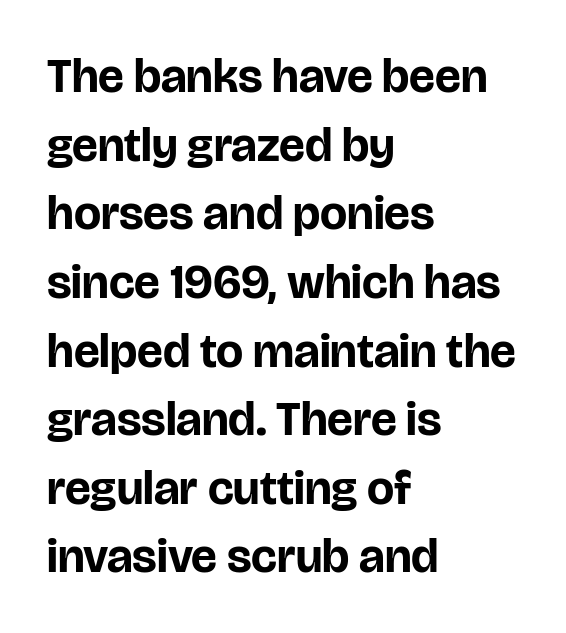
The image shows 48 px bold sans-serif type, upright; set left-aligned, normal line spacing (1.43x), normal letter spacing, not underlined; low stroke contrast and a large x-height.
